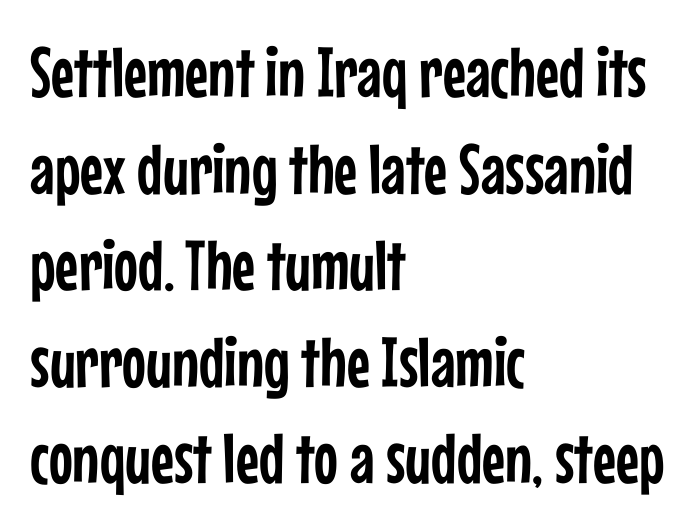
Q: Is the text italic (slanted)? A: No, it is upright.
Q: Is the typeface a serif or a sans-serif typeface? A: Sans-serif.
Q: Is the text underlined? A: No.
Q: How is the paragraph aligned? A: Left-aligned.
Q: Is the spacing between letters normal or unusually wide? A: Normal.
Q: Is the spacing between lines tight, normal or loose? A: Normal.
Q: Width (condensed, normal, or wide)? A: Condensed.
Q: Stroke contrast? A: Low.
Q: x-height? A: Medium.
Q: Monospaced? A: No.
